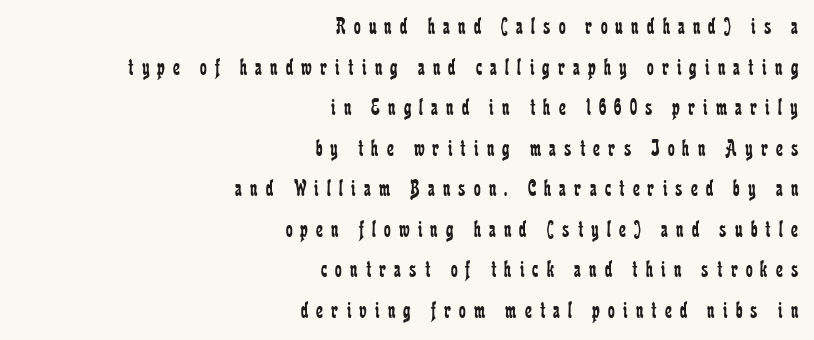
Q: Is the text bold? A: No.
Q: Is the text italic (slanted)? A: No, it is upright.
Q: Is the text underlined? A: No.
Q: How is the paragraph aligned? A: Right-aligned.
Q: Is the spacing between letters normal or unusually wide? A: Unusually wide.
Q: Is the spacing between lines tight, normal or loose? A: Normal.
